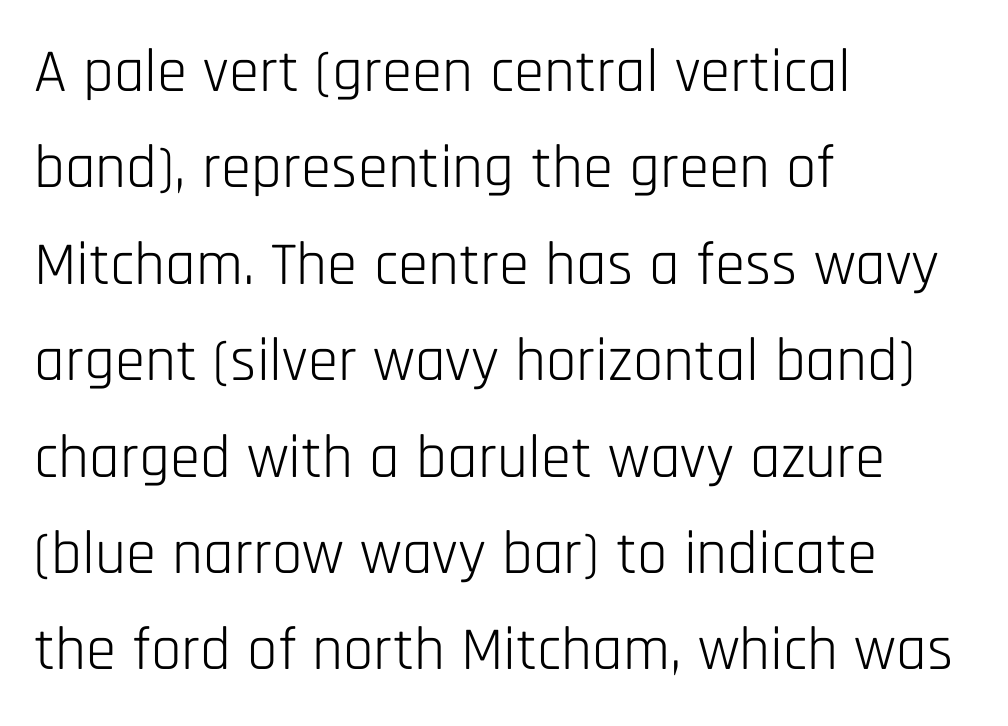
In terms of posture, this sample is upright. The typeface chosen for these lines omits serifs. Look at the tracking — it's just the regular setting, nothing added. This sample is left-justified, so line endings fall wherever the words run out. Descenders hang freely into open space.
